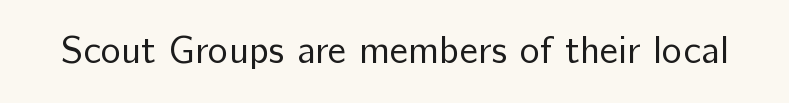
Font category for this specimen: sans-serif. On a weight scale, this lands at 450 or below. The line texture is even and compact thanks to regular tracking. Characters remain perfectly vertical along every line. Unmarked baselines from the first word to the last.
